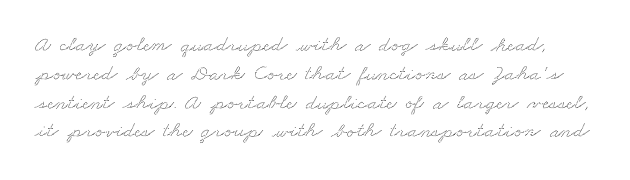
{"underline": "no", "line_spacing": "normal", "line_spacing_ratio": 1.31, "letter_spacing": "normal", "letter_spacing_em": 0.0, "glyph_px": 22}
